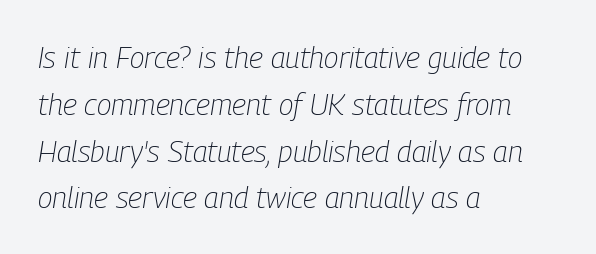
Q: Is the text bold? A: No.
Q: Is the text italic (slanted)? A: Yes, it leans right by about 9 degrees.
Q: Is the text underlined? A: No.
Q: How is the paragraph aligned? A: Left-aligned.
Q: Is the spacing between letters normal or unusually wide? A: Normal.
Q: Is the spacing between lines tight, normal or loose? A: Normal.
Q: Width (condensed, normal, or wide)? A: Condensed.
Q: Stroke contrast? A: Low.
Q: x-height? A: Medium.
Q: Monospaced? A: No.
